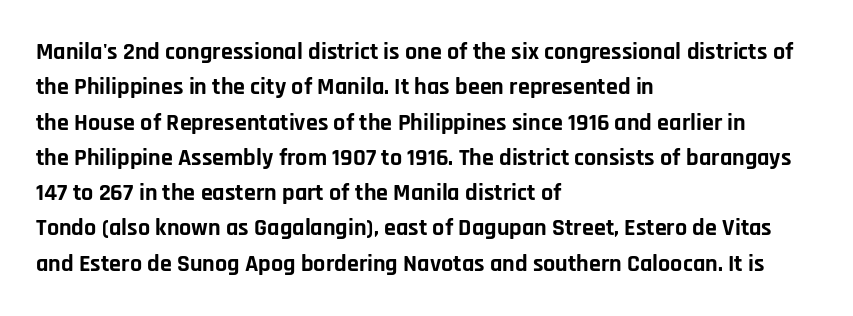
{"italic": "no", "bold": "yes", "underline": "no", "align": "left", "line_spacing": "normal", "line_spacing_ratio": 1.47, "letter_spacing": "normal", "letter_spacing_em": 0.0, "glyph_px": 24}
